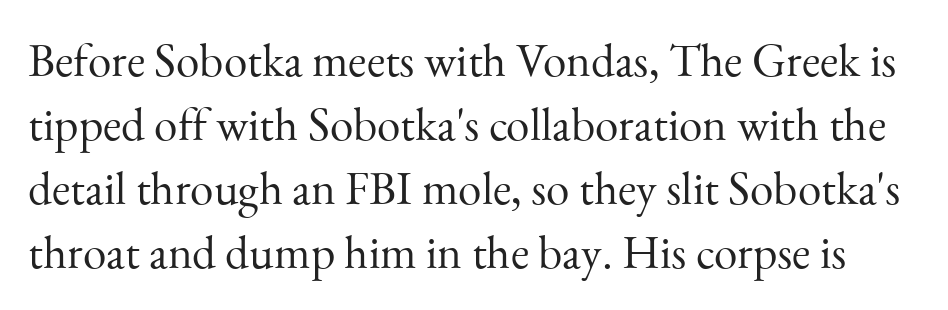
Check under the words: just untouched page. If you measured baseline to baseline, you'd find a middling distance. Ordinary non-slanted type is in use. The characters display serif detailing at their extremities. Proportional: the letters do not fall into vertical columns. This sample uses plain, unmodified letter spacing.
